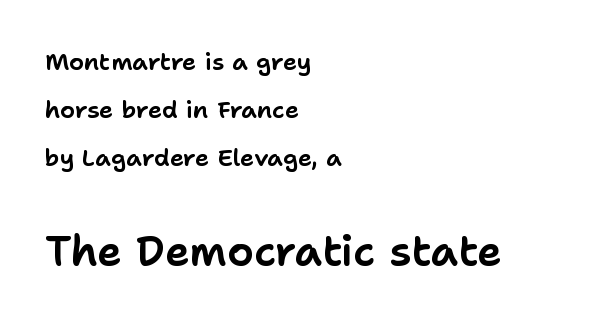
Q: Is the text italic (slanted)? A: No, it is upright.
Q: Is the typeface a serif or a sans-serif typeface? A: Sans-serif.
Q: Is the text underlined? A: No.
Q: How is the paragraph aligned? A: Left-aligned.
Q: Is the spacing between letters normal or unusually wide? A: Normal.
Q: Is the spacing between lines tight, normal or loose? A: Loose.
Q: Which block of text is set in a larger size, the first (top) or the second (bottom)? A: The second (bottom) one.
Q: Width (condensed, normal, or wide)? A: Normal.
Q: Stroke contrast? A: Low.
Q: x-height? A: Medium.
Q: Monospaced? A: No.
